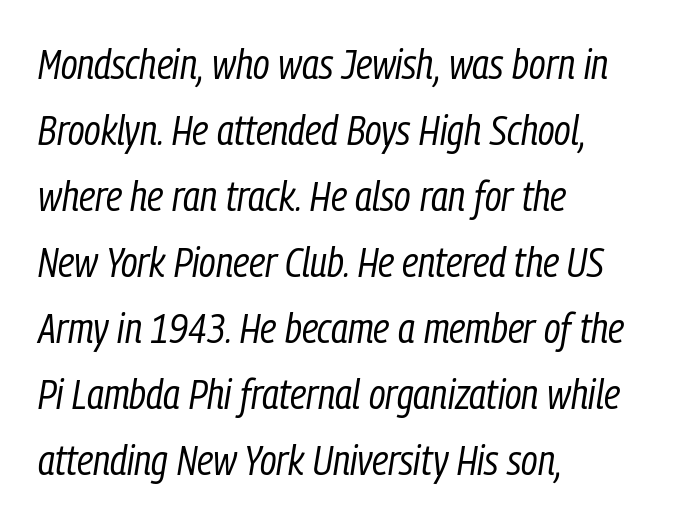
Q: Is the text bold? A: No.
Q: Is the text italic (slanted)? A: Yes, it leans right by about 9 degrees.
Q: Is the text underlined? A: No.
Q: How is the paragraph aligned? A: Left-aligned.
Q: Is the spacing between letters normal or unusually wide? A: Normal.
Q: Is the spacing between lines tight, normal or loose? A: Normal.
Q: Width (condensed, normal, or wide)? A: Condensed.
Q: Stroke contrast? A: Low.
Q: x-height? A: Medium.
Q: Monospaced? A: No.
